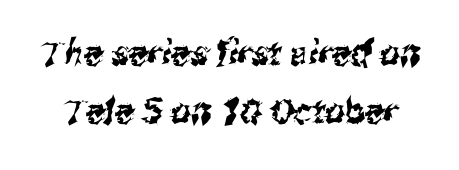
Check the space under the baseline: it is left empty. The rendering keeps characters at their native spacing. Is this a fixed-width face? No — the glyphs have proportional, varying widths. Baseline-to-baseline distance is the conventional proportion of letter height.
